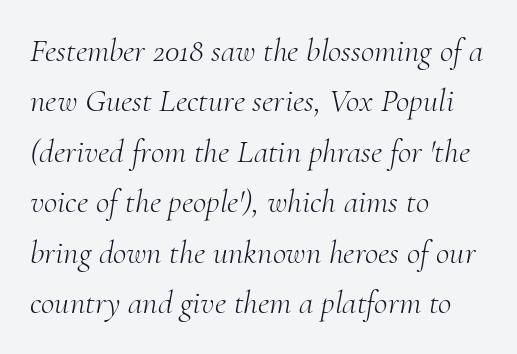
{"serif": "yes", "italic": "yes", "lean": "right", "slant_degrees": 10, "bold": "no", "weight": "light", "width": "normal", "stroke_contrast": "medium", "x_height": "small", "monospaced": "no", "underline": "no", "align": "left", "line_spacing": "normal", "line_spacing_ratio": 1.53, "letter_spacing": "normal", "letter_spacing_em": 0.0, "glyph_px": 33}
